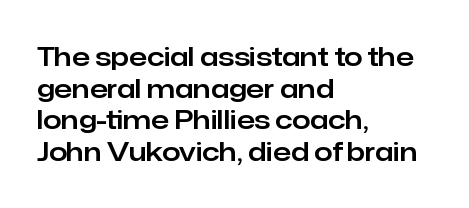
Q: Is the text italic (slanted)? A: No, it is upright.
Q: Is the text underlined? A: No.
Q: How is the paragraph aligned? A: Left-aligned.
Q: Is the spacing between letters normal or unusually wide? A: Normal.
